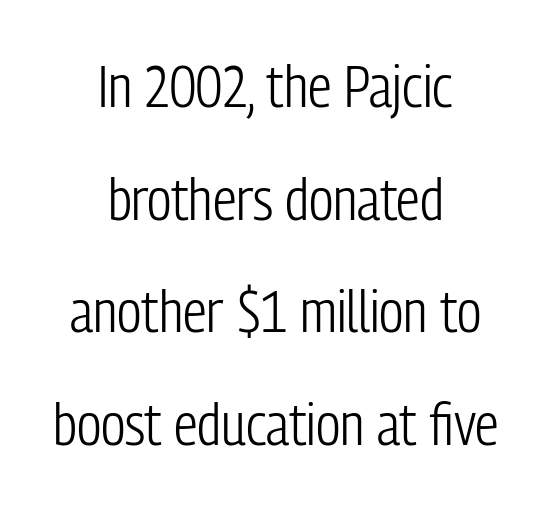
Q: Is the text bold? A: No.
Q: Is the text italic (slanted)? A: No, it is upright.
Q: Is the typeface a serif or a sans-serif typeface? A: Sans-serif.
Q: Is the text underlined? A: No.
Q: How is the paragraph aligned? A: Centered.
Q: Is the spacing between letters normal or unusually wide? A: Normal.
Q: Is the spacing between lines tight, normal or loose? A: Loose.
Q: Width (condensed, normal, or wide)? A: Condensed.
Q: Stroke contrast? A: Low.
Q: x-height? A: Medium.
Q: Monospaced? A: No.
